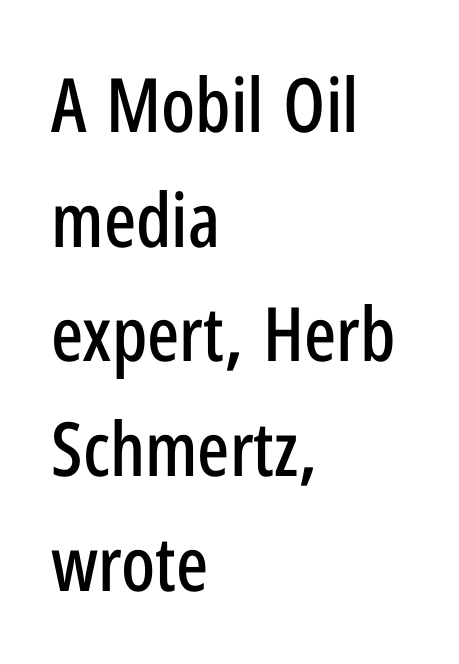
Characters remain perfectly vertical along every line. This sample has the flowing, uneven cadence of proportional lettering. The lines sit at an ordinary, default distance from one another. Left-aligned paragraph, ragged on the right. Are there feet on the stems? There aren't — it's a sans.
